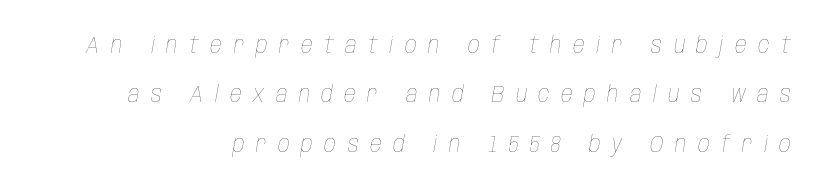
The image shows 23 px text type, italic (leaning right); set right-aligned, loose line spacing (2.15x), unusually wide letter spacing (+0.5 em), not underlined.
